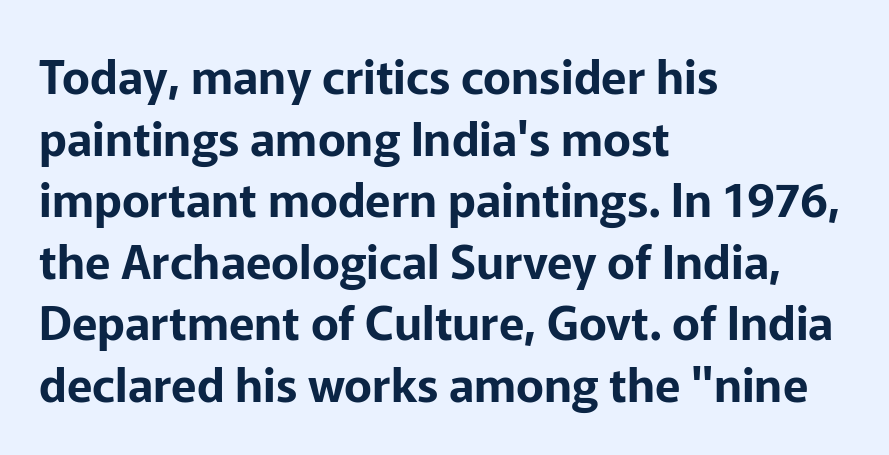
{"serif": "no", "italic": "no", "width": "normal", "stroke_contrast": "low", "x_height": "medium", "monospaced": "no", "underline": "no", "align": "left", "line_spacing": "normal", "line_spacing_ratio": 1.31, "letter_spacing": "normal", "letter_spacing_em": 0.0, "glyph_px": 47}
